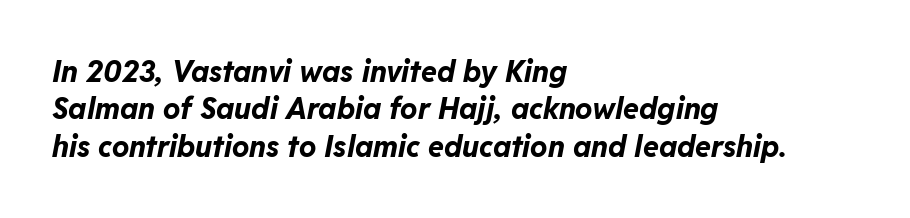
The image shows 29 px bold type, italic (leaning right); set left-aligned, normal line spacing (1.29x), normal letter spacing, not underlined; low stroke contrast and a medium x-height.
